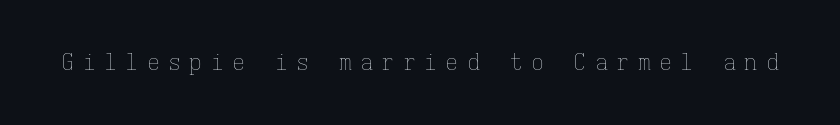
Q: Is the text bold? A: No.
Q: Is the text italic (slanted)? A: No, it is upright.
Q: Is the text underlined? A: No.
Q: Is the spacing between letters normal or unusually wide? A: Unusually wide.
